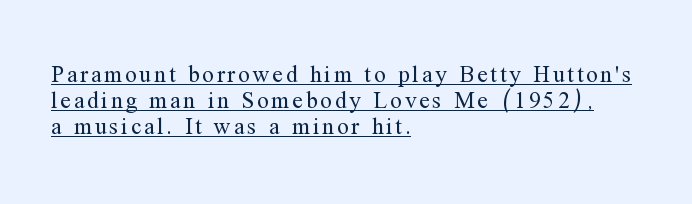
The lettering stays uniformly vertical, giving the passage a roman look. The lines are packed closely together with very little leading. Underline: present. Stroke thickness stays within the range of a standard reading face or lighter. This sample is left-justified, so line endings fall wherever the words run out.
